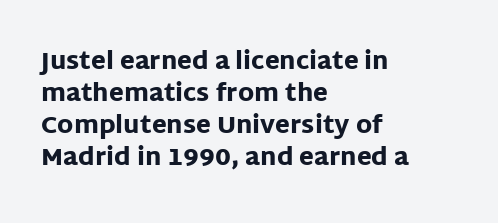
The image shows 24 px bold type, upright; set left-aligned, normal line spacing (1.33x), normal letter spacing, not underlined.
